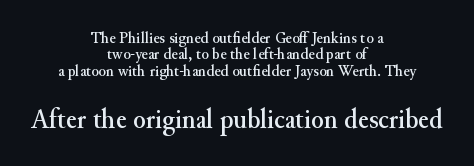
Successive baselines arrive quickly, one right under another. Layout note: lines centered. A typesetter would call this proportional, since set widths differ per character. Here the glyphs are tracked normally, forming tight word shapes. Underlining? Definitely not there.
